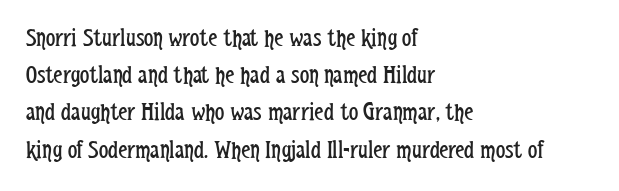
The rendering anchors every line to the left-hand side. A clean baseline with only descenders dipping below it. No chunkiness to these letters — they're not bold. Leading matches the norm, producing a regular column. Ascenders rise straight up at ninety degrees. Nobody touched the tracking dial on this one.
